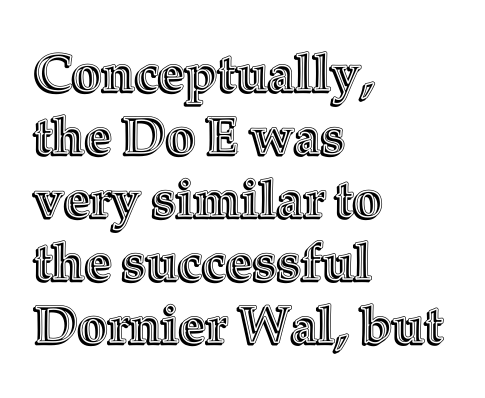
Plain, unruled lines of type. Varying glyph widths throughout — classic text-font behaviour. Is there any slant? The stems are plumb. Visually the block forms a straight wall on the left and a jagged coastline on the right. In terms of letterspacing, this is plain default setting.
